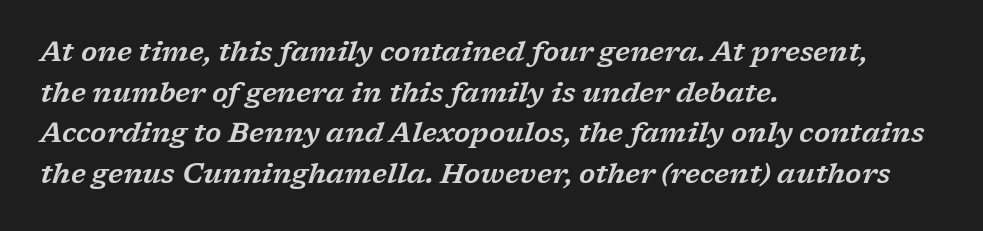
The image shows 28 px wide serif type, italic (leaning right); set left-aligned, normal line spacing (1.45x), normal letter spacing, not underlined; low stroke contrast and a medium x-height.
